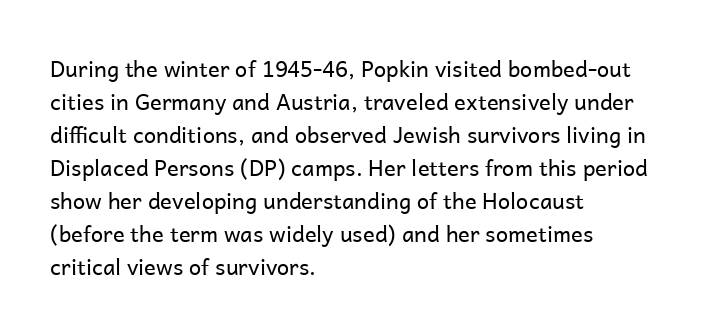
In terms of leading, this rendering sits right in the middle. Quick note: not italic, upright. Stems here are at most as thick as an everyday book face. Letter spacing: default.
